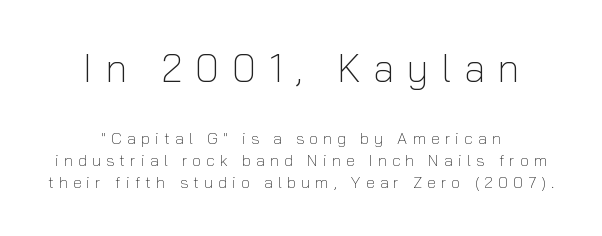
Q: Is the text bold? A: No.
Q: Is the text italic (slanted)? A: No, it is upright.
Q: Is the typeface a serif or a sans-serif typeface? A: Sans-serif.
Q: Is the text underlined? A: No.
Q: How is the paragraph aligned? A: Centered.
Q: Is the spacing between letters normal or unusually wide? A: Unusually wide.
Q: Is the spacing between lines tight, normal or loose? A: Normal.
Q: Which block of text is set in a larger size, the first (top) or the second (bottom)? A: The first (top) one.
Q: Width (condensed, normal, or wide)? A: Normal.
Q: Stroke contrast? A: Low.
Q: x-height? A: Medium.
Q: Monospaced? A: No.
